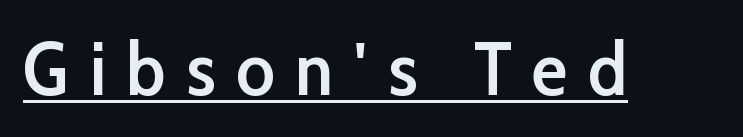
Q: Is the text bold? A: Semi-bold.
Q: Is the text italic (slanted)? A: No, it is upright.
Q: Is the typeface a serif or a sans-serif typeface? A: Sans-serif.
Q: Is the text underlined? A: Yes.
Q: Is the spacing between letters normal or unusually wide? A: Unusually wide.
Q: Width (condensed, normal, or wide)? A: Normal.
Q: Stroke contrast? A: Low.
Q: x-height? A: Medium.
Q: Monospaced? A: No.
